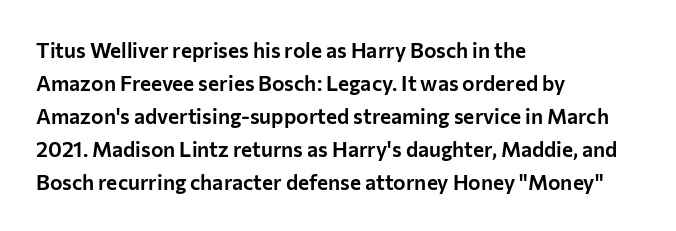
Q: Is the text italic (slanted)? A: No, it is upright.
Q: Is the text underlined? A: No.
Q: How is the paragraph aligned? A: Left-aligned.
Q: Is the spacing between letters normal or unusually wide? A: Normal.
Q: Is the spacing between lines tight, normal or loose? A: Normal.
